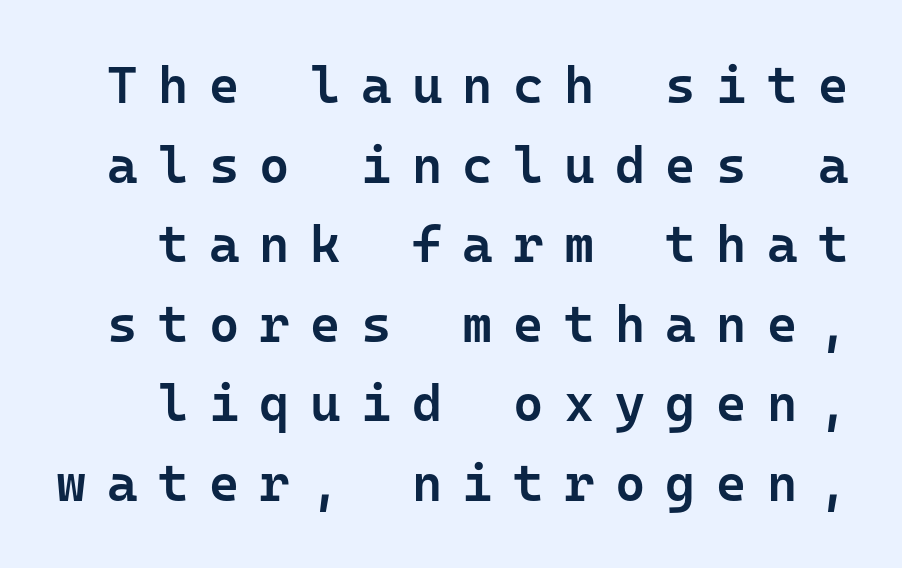
A bare baseline throughout the passage. Here the glyphs are tracked loosely, breaking word shapes into spaced letters. Looks like terminal output: every glyph gets an equal slot. What kind of face is this? One without serifs — a sans. Each glyph is drawn with semibold strokes, heavier than normal yet not fully bold. In terms of leading, this rendering sits right in the middle.
